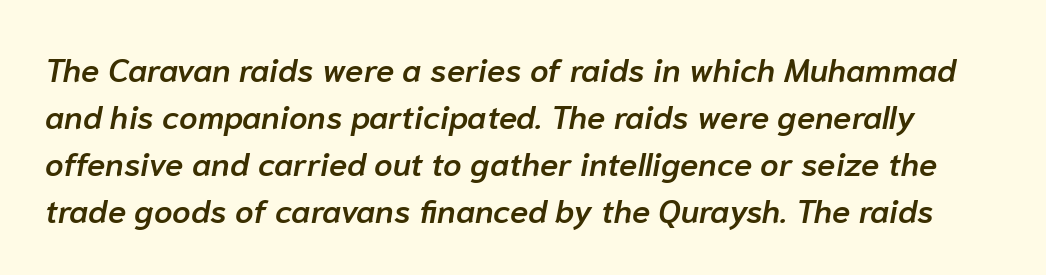
Short note: letters normally spaced. You could not count columns in this text — the font is proportionally spaced. Is there much room between lines? A standard amount, neither cramped nor airy. Does the lettering tilt? It does — this is italic. A bit beefed up — I'd call it semibold rather than bold. Any mark beneath the type? The region is blank.
